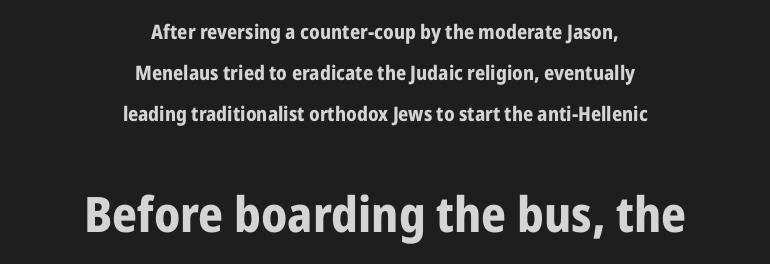
The baseline area is clear. Its strokes are broad and dark, the hallmark of bold type. Caption: upper text group reduced, lower text group enlarged. Spacing verdict: proportional, widths tailored to each character. Caption: multi-line text, centered on the measure. Posture: upright roman.
